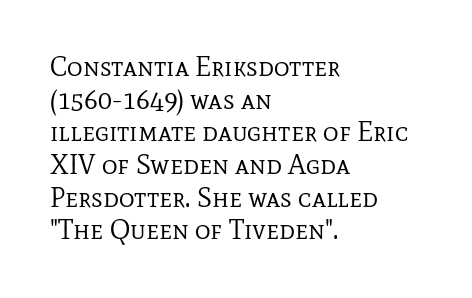
{"italic": "no", "bold": "no", "underline": "no", "align": "left", "line_spacing_ratio": 1.21, "letter_spacing": "normal", "letter_spacing_em": 0.0, "glyph_px": 27}
